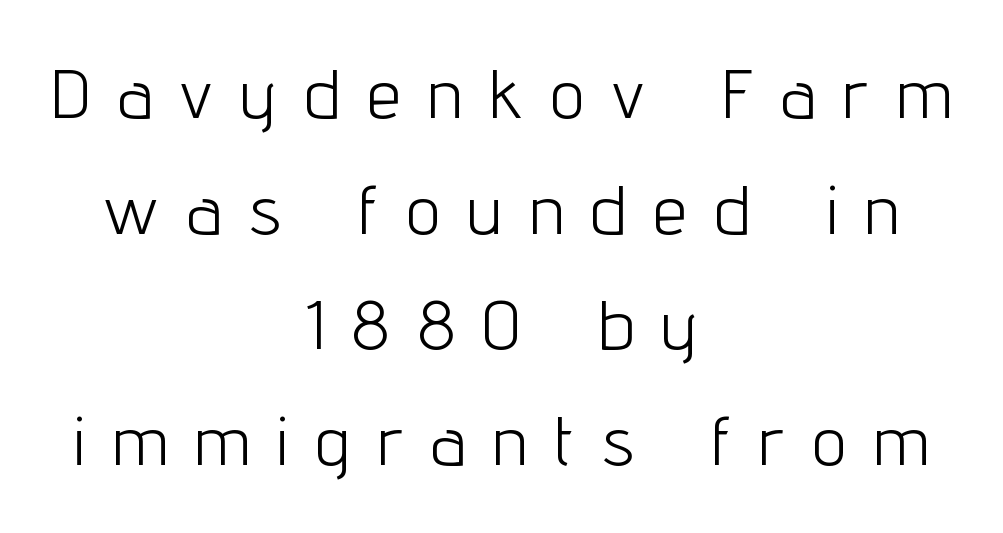
Q: Is the text bold? A: No.
Q: Is the text italic (slanted)? A: No, it is upright.
Q: Is the typeface a serif or a sans-serif typeface? A: Sans-serif.
Q: Is the text underlined? A: No.
Q: How is the paragraph aligned? A: Centered.
Q: Is the spacing between letters normal or unusually wide? A: Unusually wide.
Q: Is the spacing between lines tight, normal or loose? A: Normal.
Q: Width (condensed, normal, or wide)? A: Condensed.
Q: Stroke contrast? A: Low.
Q: x-height? A: Medium.
Q: Monospaced? A: No.
